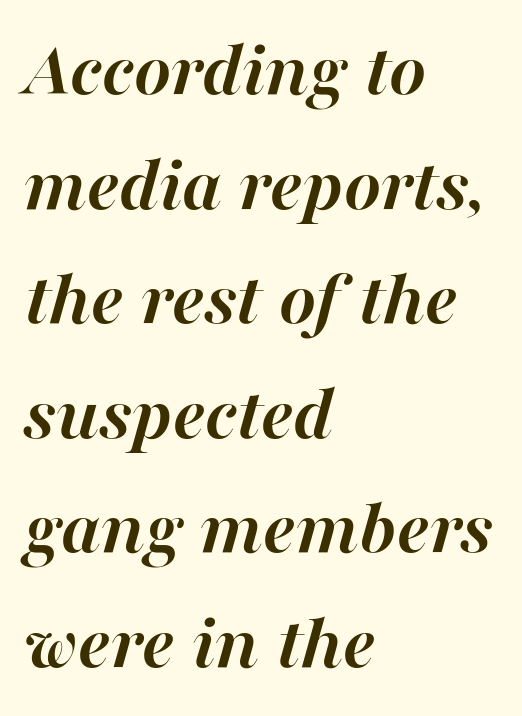
{"italic": "yes", "lean": "right", "slant_degrees": 16, "bold": "yes", "weight": "semibold", "width": "normal", "stroke_contrast": "high", "x_height": "medium", "monospaced": "no", "underline": "no", "align": "left", "line_spacing": "normal", "line_spacing_ratio": 1.45, "letter_spacing": "normal", "letter_spacing_em": 0.0, "glyph_px": 79}
